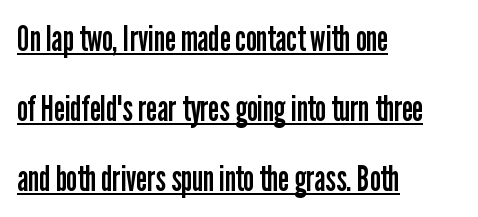
Q: Is the text bold? A: No.
Q: Is the text italic (slanted)? A: No, it is upright.
Q: Is the typeface a serif or a sans-serif typeface? A: Sans-serif.
Q: Is the text underlined? A: Yes.
Q: How is the paragraph aligned? A: Left-aligned.
Q: Is the spacing between letters normal or unusually wide? A: Normal.
Q: Is the spacing between lines tight, normal or loose? A: Loose.
Q: Width (condensed, normal, or wide)? A: Condensed.
Q: Stroke contrast? A: Low.
Q: x-height? A: Medium.
Q: Monospaced? A: No.
